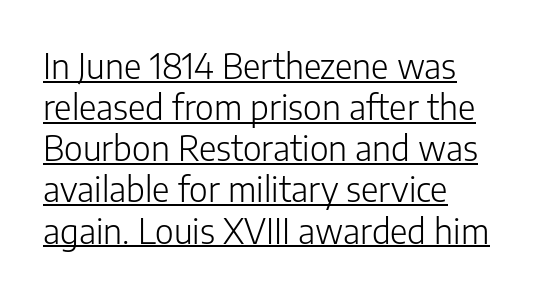
The image shows 34 px light sans-serif type, upright; set left-aligned, line spacing 1.21x, normal letter spacing, underlined; low stroke contrast and a medium x-height.
